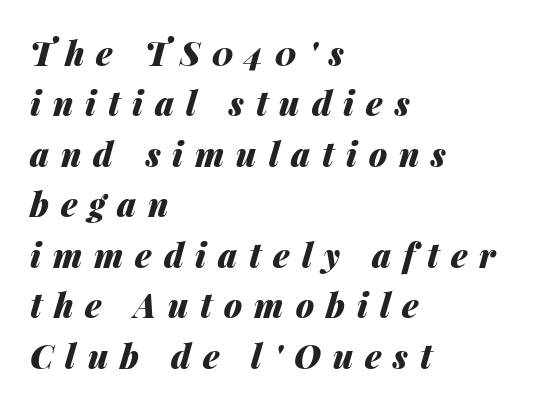
Q: Is the text bold? A: Yes.
Q: Is the text italic (slanted)? A: Yes, it leans right by about 14 degrees.
Q: Is the text underlined? A: No.
Q: How is the paragraph aligned? A: Left-aligned.
Q: Is the spacing between letters normal or unusually wide? A: Unusually wide.
Q: Is the spacing between lines tight, normal or loose? A: Normal.
Q: Width (condensed, normal, or wide)? A: Normal.
Q: Stroke contrast? A: Medium.
Q: x-height? A: Medium.
Q: Monospaced? A: No.
